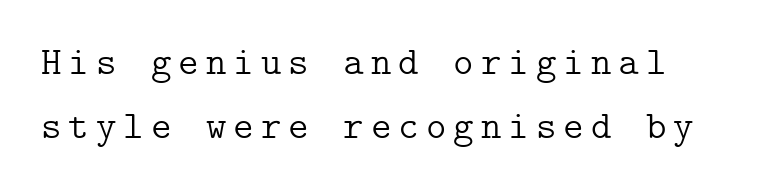
Q: Is the text bold? A: No.
Q: Is the text italic (slanted)? A: No, it is upright.
Q: Is the typeface a serif or a sans-serif typeface? A: Serif.
Q: Is the text underlined? A: No.
Q: How is the paragraph aligned? A: Left-aligned.
Q: Is the spacing between lines tight, normal or loose? A: Normal.
Q: Width (condensed, normal, or wide)? A: Normal.
Q: Stroke contrast? A: Low.
Q: x-height? A: Medium.
